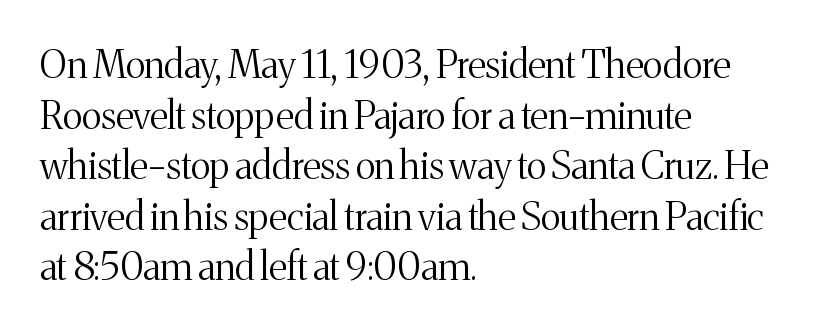
The image shows 38 px light serif type, upright; set left-aligned, normal line spacing (1.33x), normal letter spacing, not underlined; medium stroke contrast and a medium x-height.
